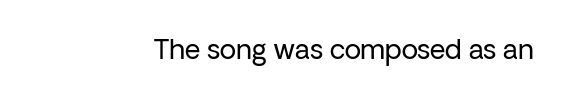
Has an underline been added? It has not. The type is set solid horizontally, with unmodified tracking. The characters are drawn with everyday or finer stroke widths. Every character sits straight up, as roman type does.
